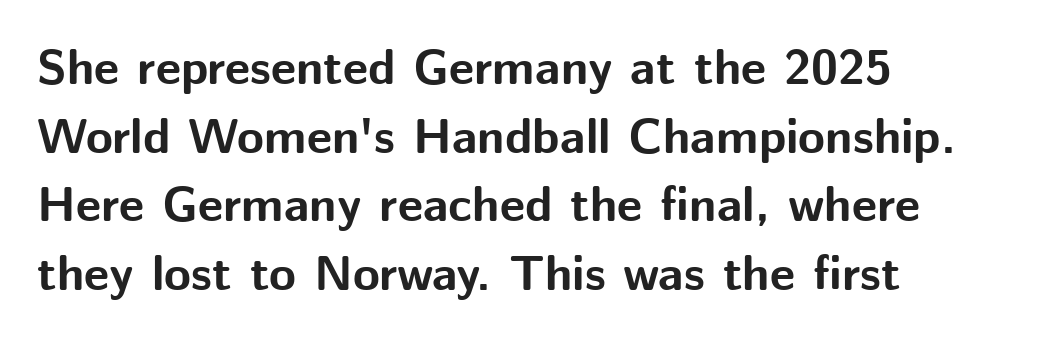
Q: Is the text bold? A: Yes.
Q: Is the text italic (slanted)? A: No, it is upright.
Q: Is the typeface a serif or a sans-serif typeface? A: Sans-serif.
Q: Is the text underlined? A: No.
Q: How is the paragraph aligned? A: Left-aligned.
Q: Is the spacing between letters normal or unusually wide? A: Normal.
Q: Is the spacing between lines tight, normal or loose? A: Normal.
Q: Width (condensed, normal, or wide)? A: Normal.
Q: Stroke contrast? A: Medium.
Q: x-height? A: Medium.
Q: Monospaced? A: No.
